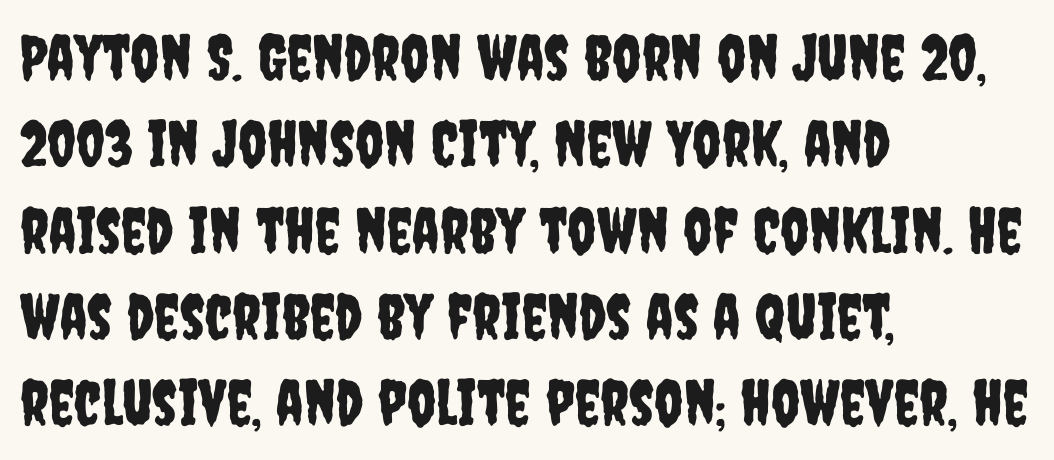
Notice how the stems are strictly vertical — no italics here. Caption: standard tracking, unaltered. Leading matches the norm, producing a regular column. Stroke terminals: plain, sans-serif. Proportional: the letters do not fall into vertical columns.
